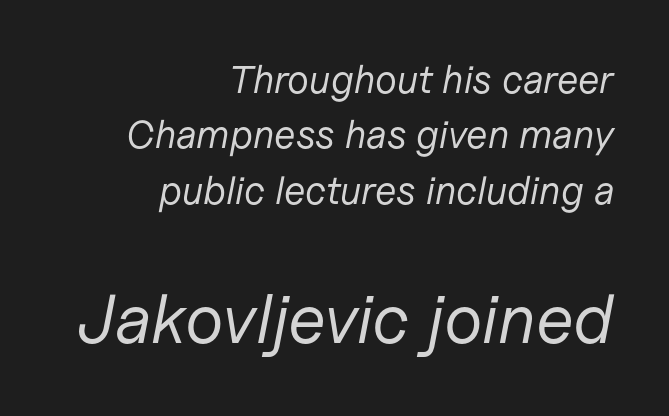
The image shows 69 px regular-weight type, italic (leaning right); set right-aligned, normal line spacing (1.42x), normal letter spacing, not underlined; the second (bottom) block is 1.77x larger; low stroke contrast and a medium x-height.
